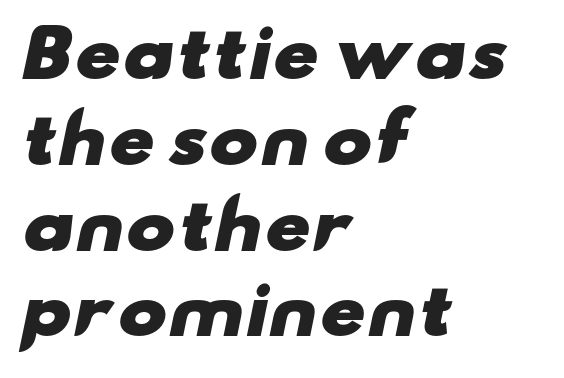
The image shows 66 px heavy, wide sans-serif type; set left-aligned, normal line spacing (1.3x), normal letter spacing, not underlined; low stroke contrast and a small x-height.
